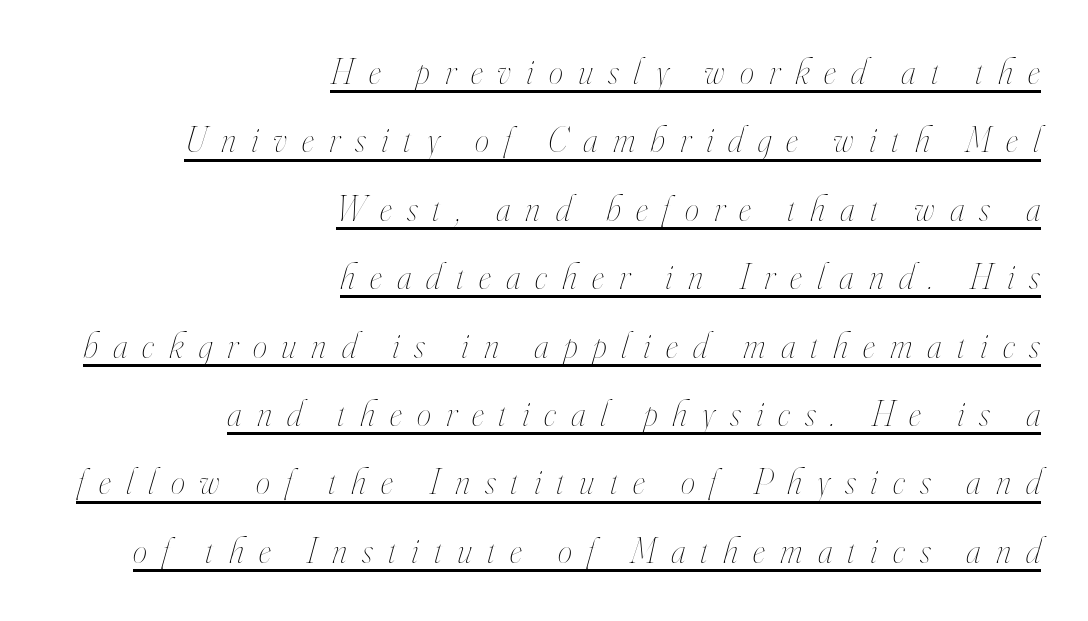
{"italic": "yes", "lean": "right", "slant_degrees": 16, "bold": "no", "weight": "thin", "width": "condensed", "stroke_contrast": "high", "x_height": "small", "monospaced": "no", "underline": "yes", "align": "right", "line_spacing": "loose", "line_spacing_ratio": 1.9, "letter_spacing": "wide", "letter_spacing_em": 0.42, "glyph_px": 36}
